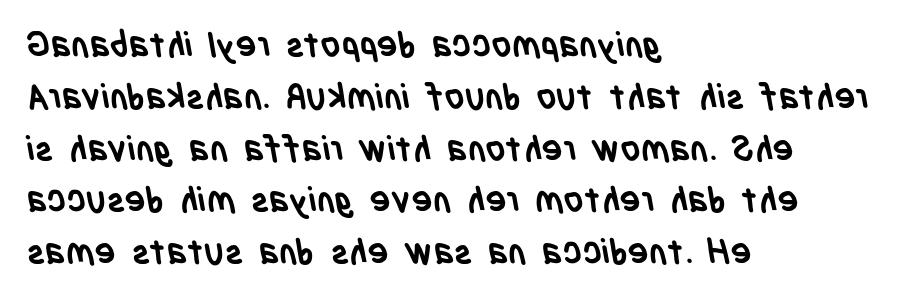
{"serif": "no", "bold": "yes", "weight": "semibold", "width": "condensed", "stroke_contrast": "low", "x_height": "large", "monospaced": "no", "underline": "no", "align": "left", "line_spacing": "normal", "line_spacing_ratio": 1.48, "letter_spacing": "normal", "letter_spacing_em": 0.0, "glyph_px": 35}
